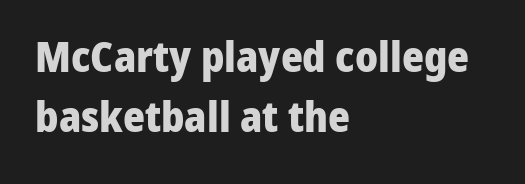
Q: Is the text bold? A: Yes.
Q: Is the text italic (slanted)? A: No, it is upright.
Q: Is the typeface a serif or a sans-serif typeface? A: Sans-serif.
Q: Is the text underlined? A: No.
Q: How is the paragraph aligned? A: Left-aligned.
Q: Is the spacing between letters normal or unusually wide? A: Normal.
Q: Is the spacing between lines tight, normal or loose? A: Normal.
Q: Width (condensed, normal, or wide)? A: Normal.
Q: Stroke contrast? A: Low.
Q: x-height? A: Medium.
Q: Monospaced? A: No.
